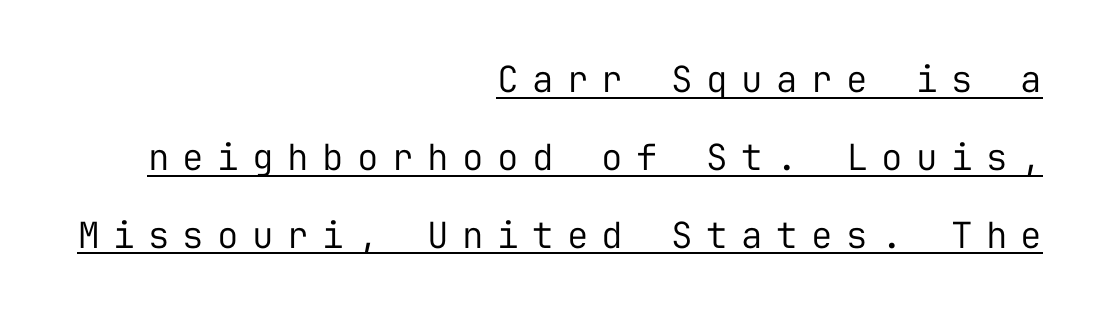
The image shows 36 px regular-weight sans-serif type, upright, monospaced; set right-aligned, loose line spacing (2.16x), unusually wide letter spacing (+0.37 em), underlined; low stroke contrast and a medium x-height.
